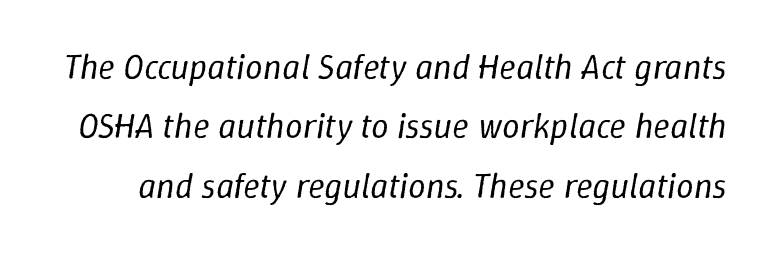
Q: Is the text bold? A: No.
Q: Is the text italic (slanted)? A: Yes, it leans right by about 9 degrees.
Q: Is the text underlined? A: No.
Q: Is the spacing between letters normal or unusually wide? A: Normal.
Q: Is the spacing between lines tight, normal or loose? A: Normal.
Q: Width (condensed, normal, or wide)? A: Normal.
Q: Stroke contrast? A: Low.
Q: x-height? A: Medium.
Q: Monospaced? A: No.
